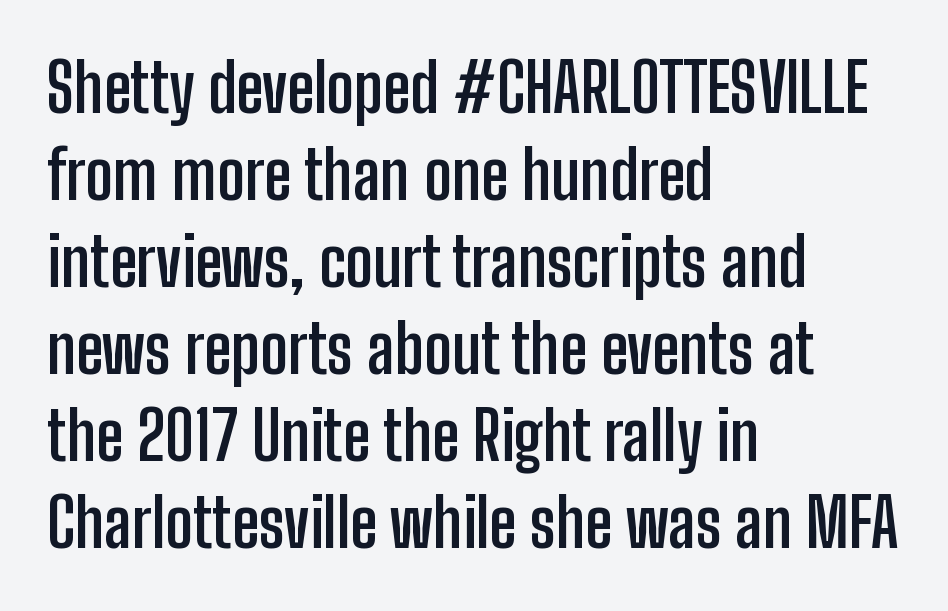
Q: Is the text bold? A: Yes.
Q: Is the text italic (slanted)? A: No, it is upright.
Q: Is the typeface a serif or a sans-serif typeface? A: Sans-serif.
Q: Is the text underlined? A: No.
Q: How is the paragraph aligned? A: Left-aligned.
Q: Is the spacing between letters normal or unusually wide? A: Normal.
Q: Is the spacing between lines tight, normal or loose? A: Normal.
Q: Width (condensed, normal, or wide)? A: Condensed.
Q: Stroke contrast? A: Low.
Q: x-height? A: Medium.
Q: Monospaced? A: No.
